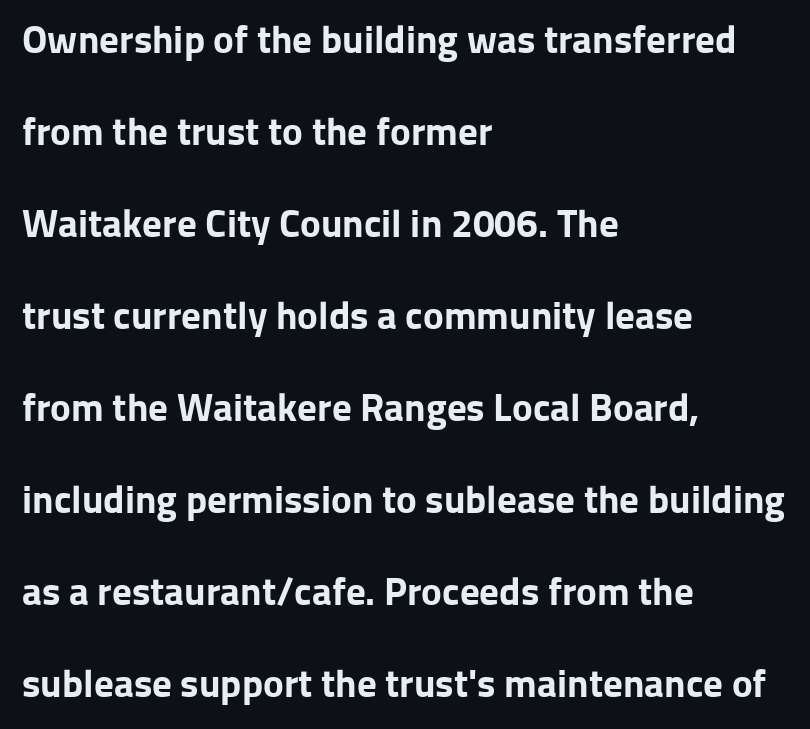
The image shows 39 px bold sans-serif type, upright; set left-aligned, loose line spacing (2.36x), normal letter spacing, not underlined; low stroke contrast and a medium x-height.
